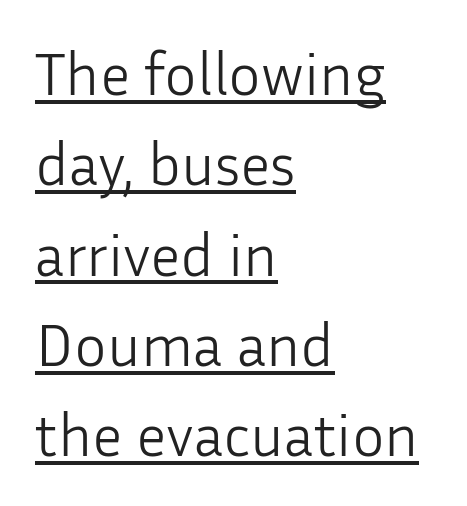
Q: Is the text bold? A: No.
Q: Is the text italic (slanted)? A: No, it is upright.
Q: Is the typeface a serif or a sans-serif typeface? A: Sans-serif.
Q: Is the text underlined? A: Yes.
Q: How is the paragraph aligned? A: Left-aligned.
Q: Is the spacing between letters normal or unusually wide? A: Normal.
Q: Is the spacing between lines tight, normal or loose? A: Normal.
Q: Width (condensed, normal, or wide)? A: Normal.
Q: Stroke contrast? A: Low.
Q: x-height? A: Medium.
Q: Monospaced? A: No.
